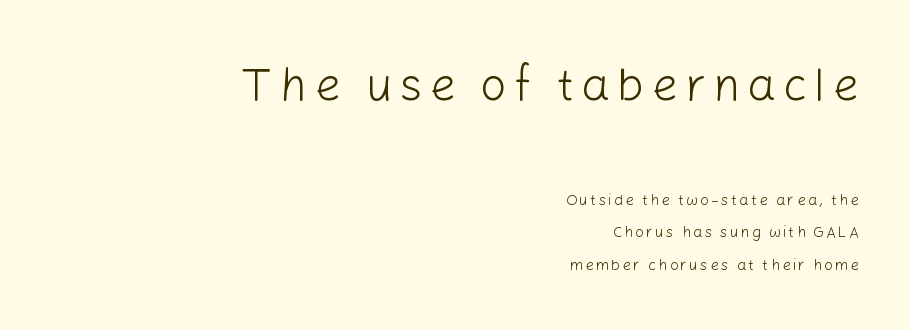
Q: Is the text bold? A: No.
Q: Is the text italic (slanted)? A: No, it is upright.
Q: Is the typeface a serif or a sans-serif typeface? A: Sans-serif.
Q: Is the text underlined? A: No.
Q: How is the paragraph aligned? A: Right-aligned.
Q: Is the spacing between lines tight, normal or loose? A: Loose.
Q: Which block of text is set in a larger size, the first (top) or the second (bottom)? A: The first (top) one.
Q: Width (condensed, normal, or wide)? A: Normal.
Q: Stroke contrast? A: Low.
Q: x-height? A: Medium.
Q: Monospaced? A: No.
